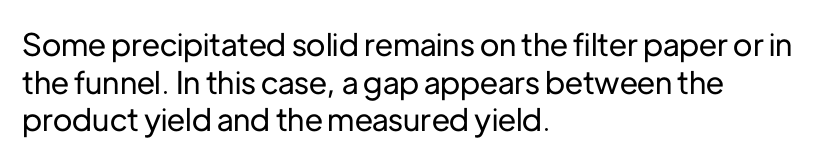
The lettering holds an erect, upright posture throughout. Teacher's note: observe the even left margin — that is flush-left alignment. Tracking here is standard; glyphs follow each other at the usual distance. The words here are not underlined. To sum up the face: it is a sans, with no serifs. Note the varied advance widths — an 'i' is clearly narrower than an 'm'.
